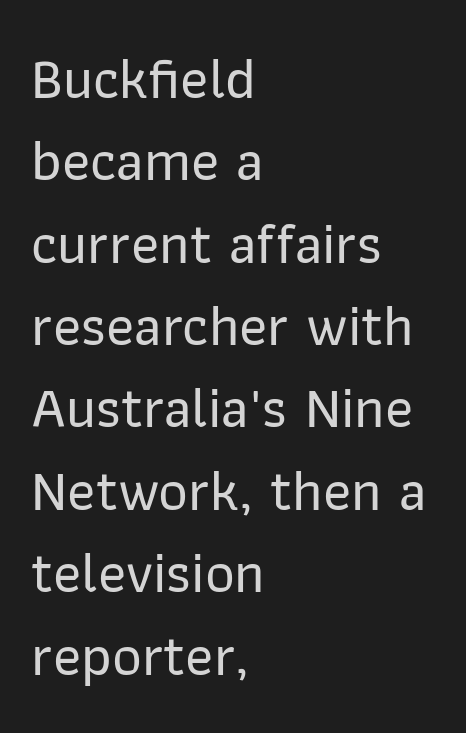
{"serif": "no", "italic": "no", "width": "normal", "stroke_contrast": "low", "x_height": "medium", "monospaced": "no", "underline": "no", "align": "left", "line_spacing": "normal", "line_spacing_ratio": 1.42, "letter_spacing": "normal", "letter_spacing_em": 0.0, "glyph_px": 58}
